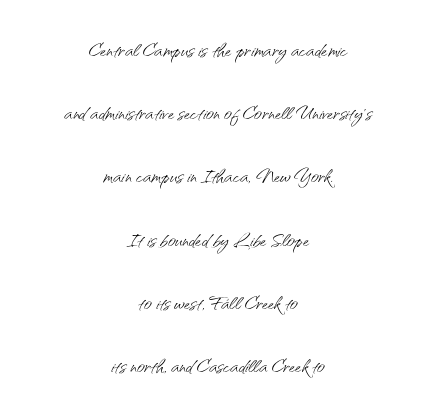
Q: Is the text bold? A: No.
Q: Is the text italic (slanted)? A: Yes.
Q: Is the text underlined? A: No.
Q: How is the paragraph aligned? A: Centered.
Q: Is the spacing between letters normal or unusually wide? A: Normal.
Q: Is the spacing between lines tight, normal or loose? A: Loose.
